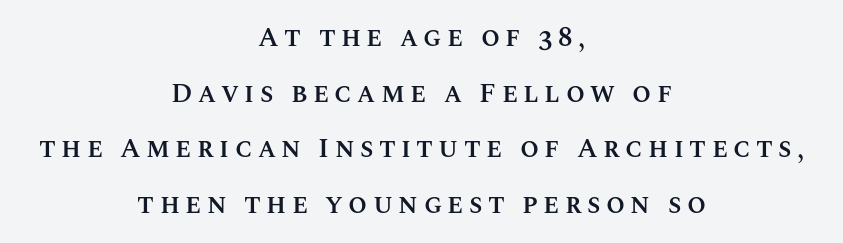
{"italic": "no", "bold": "semi", "underline": "no", "align": "center", "line_spacing": "loose", "line_spacing_ratio": 2.06, "letter_spacing": "wide", "letter_spacing_em": 0.2, "glyph_px": 27}
